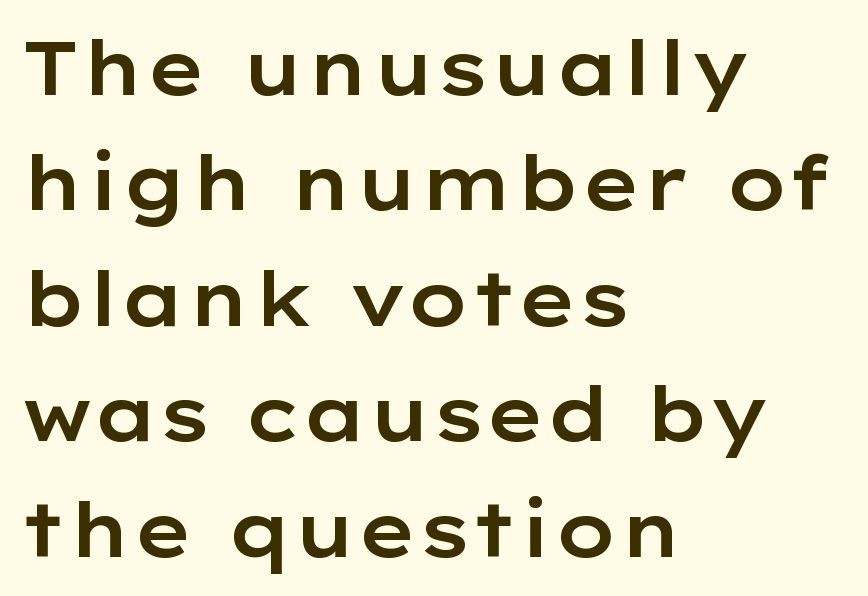
{"serif": "no", "italic": "no", "width": "wide", "stroke_contrast": "low", "x_height": "medium", "monospaced": "no", "underline": "no", "align": "left", "line_spacing": "normal", "line_spacing_ratio": 1.54, "letter_spacing": "normal", "letter_spacing_em": 0.0, "glyph_px": 75}
